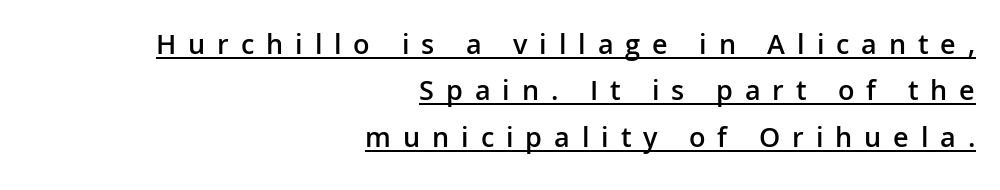
The image shows 29 px semibold sans-serif type, upright; set right-aligned, normal line spacing (1.6x), unusually wide letter spacing (+0.41 em), underlined; low stroke contrast and a medium x-height.
